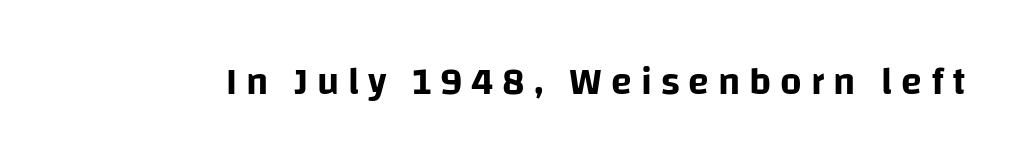
Q: Is the text italic (slanted)? A: No, it is upright.
Q: Is the typeface a serif or a sans-serif typeface? A: Sans-serif.
Q: Is the text underlined? A: No.
Q: Is the spacing between letters normal or unusually wide? A: Unusually wide.
Q: Width (condensed, normal, or wide)? A: Normal.
Q: Stroke contrast? A: Low.
Q: x-height? A: Large.
Q: Monospaced? A: No.
